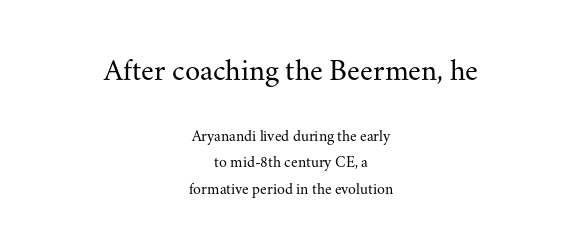
{"serif": "yes", "italic": "no", "bold": "no", "weight": "regular", "width": "normal", "stroke_contrast": "medium", "x_height": "small", "monospaced": "no", "underline": "no", "align": "center", "line_spacing": "normal", "line_spacing_ratio": 1.65, "letter_spacing": "normal", "letter_spacing_em": 0.0, "larger_block": "first", "size_ratio": 1.94, "glyph_px": 31}
